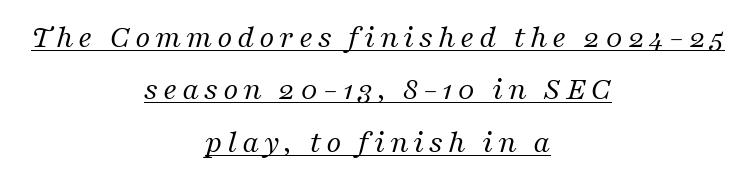
This block has exactly the height ordinary leading produces. This reads as an unemphasized weight, regular at the heaviest. Little horizontal feet cap the strokes, marking this as serif type. Would a proofreader flag this as italicized? Yes.
